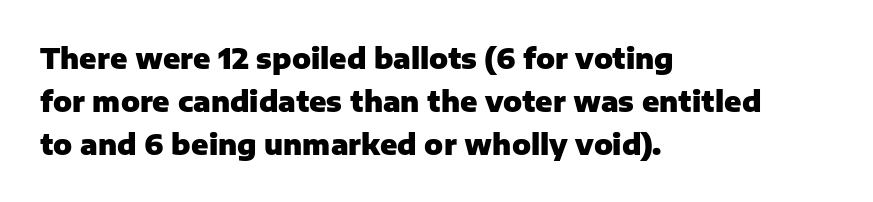
The image shows 28 px heavy sans-serif type, upright; set left-aligned, normal line spacing (1.53x), normal letter spacing, not underlined; low stroke contrast and a medium x-height.
